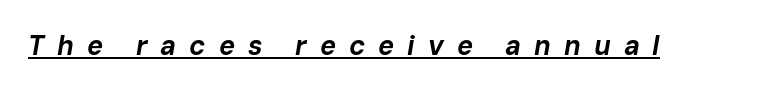
The gaps between neighbouring characters are conspicuously large. Underline: present. Slanted lettering throughout. Plenty of ink on the page — the face is bold.
